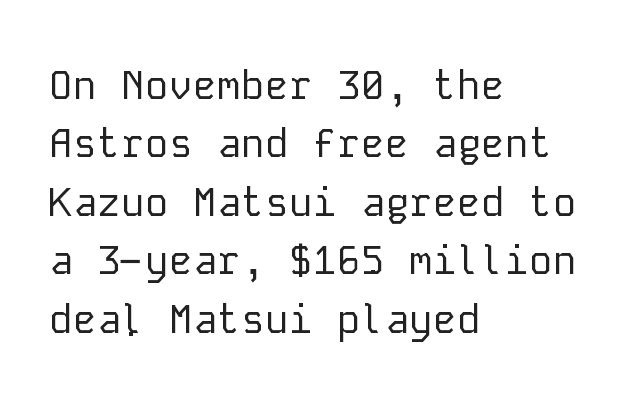
Q: Is the text bold? A: No.
Q: Is the text italic (slanted)? A: No, it is upright.
Q: Is the typeface a serif or a sans-serif typeface? A: Sans-serif.
Q: Is the text underlined? A: No.
Q: How is the paragraph aligned? A: Left-aligned.
Q: Is the spacing between letters normal or unusually wide? A: Normal.
Q: Is the spacing between lines tight, normal or loose? A: Normal.
Q: Width (condensed, normal, or wide)? A: Normal.
Q: Stroke contrast? A: Low.
Q: x-height? A: Medium.
Q: Monospaced? A: Yes.
